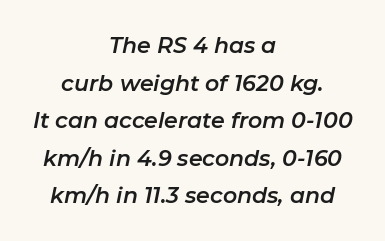
The image shows 22 px text type, italic (leaning right); set centered, line spacing 1.71x, normal letter spacing, not underlined.
